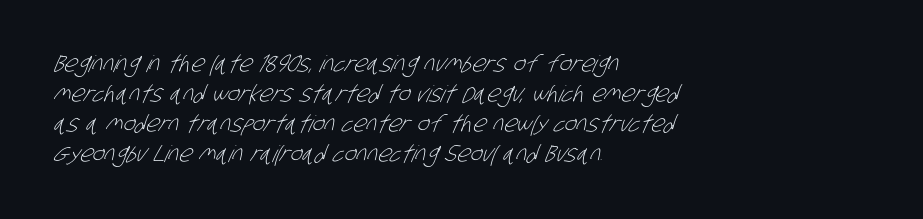
Q: Is the text bold? A: No.
Q: Is the text underlined? A: No.
Q: How is the paragraph aligned? A: Left-aligned.
Q: Is the spacing between letters normal or unusually wide? A: Normal.
Q: Is the spacing between lines tight, normal or loose? A: Normal.
